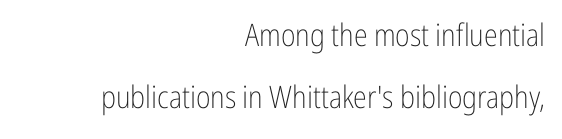
Q: Is the text bold? A: No.
Q: Is the text italic (slanted)? A: No, it is upright.
Q: Is the typeface a serif or a sans-serif typeface? A: Sans-serif.
Q: Is the text underlined? A: No.
Q: How is the paragraph aligned? A: Right-aligned.
Q: Is the spacing between letters normal or unusually wide? A: Normal.
Q: Is the spacing between lines tight, normal or loose? A: Loose.
Q: Width (condensed, normal, or wide)? A: Condensed.
Q: Stroke contrast? A: Low.
Q: x-height? A: Medium.
Q: Monospaced? A: No.
